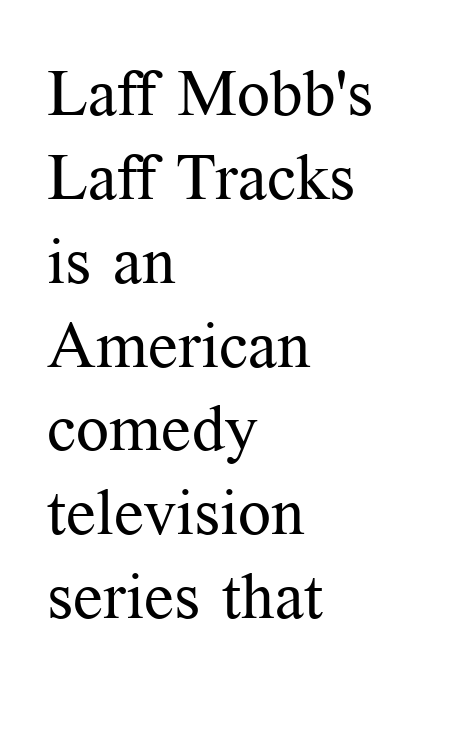
Q: Is the text bold? A: No.
Q: Is the text italic (slanted)? A: No, it is upright.
Q: Is the typeface a serif or a sans-serif typeface? A: Serif.
Q: Is the text underlined? A: No.
Q: How is the paragraph aligned? A: Left-aligned.
Q: Is the spacing between letters normal or unusually wide? A: Normal.
Q: Is the spacing between lines tight, normal or loose? A: Normal.
Q: Width (condensed, normal, or wide)? A: Normal.
Q: Stroke contrast? A: Medium.
Q: x-height? A: Medium.
Q: Monospaced? A: No.
